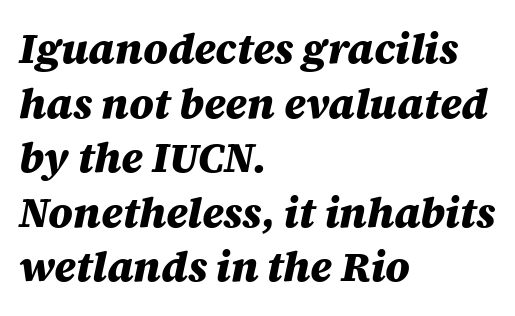
{"italic": "yes", "lean": "right", "slant_degrees": 12, "bold": "yes", "weight": "heavy", "width": "normal", "stroke_contrast": "medium", "x_height": "large", "monospaced": "no", "underline": "no", "align": "left", "line_spacing": "normal", "line_spacing_ratio": 1.3, "letter_spacing": "normal", "letter_spacing_em": 0.0, "glyph_px": 42}
